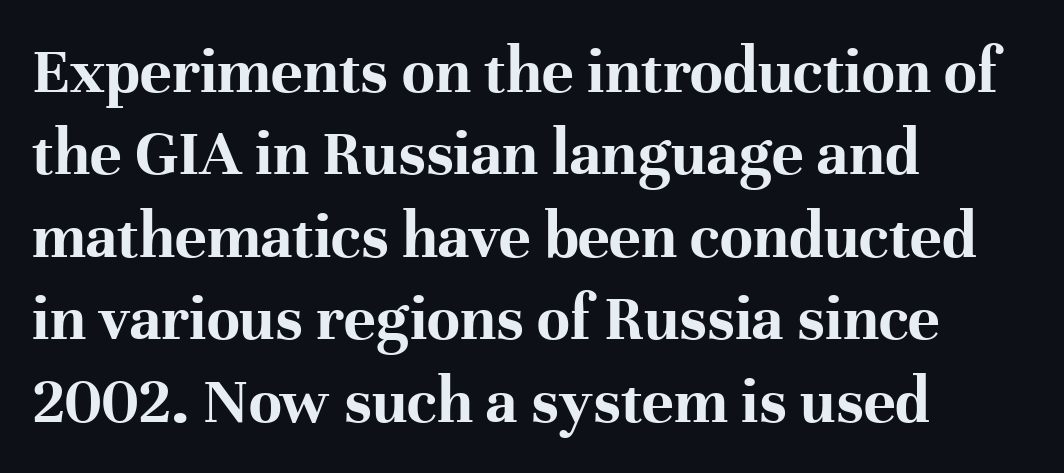
The rendering anchors every line to the left-hand side. Tracking here is standard; glyphs follow each other at the usual distance. Looks like regular typesetting: each glyph gets only the width it needs. Typographically, this falls in the serif category.
